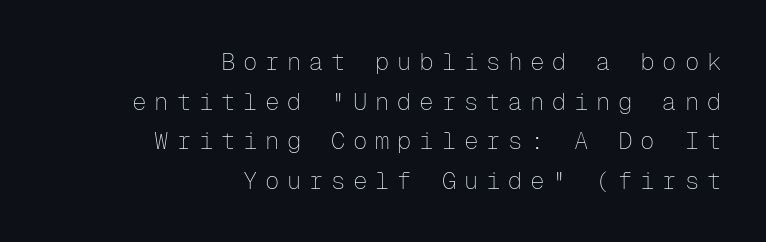
The image shows 24 px text type, upright; set right-aligned, normal line spacing (1.65x), unusually wide letter spacing (+0.32 em), not underlined.
